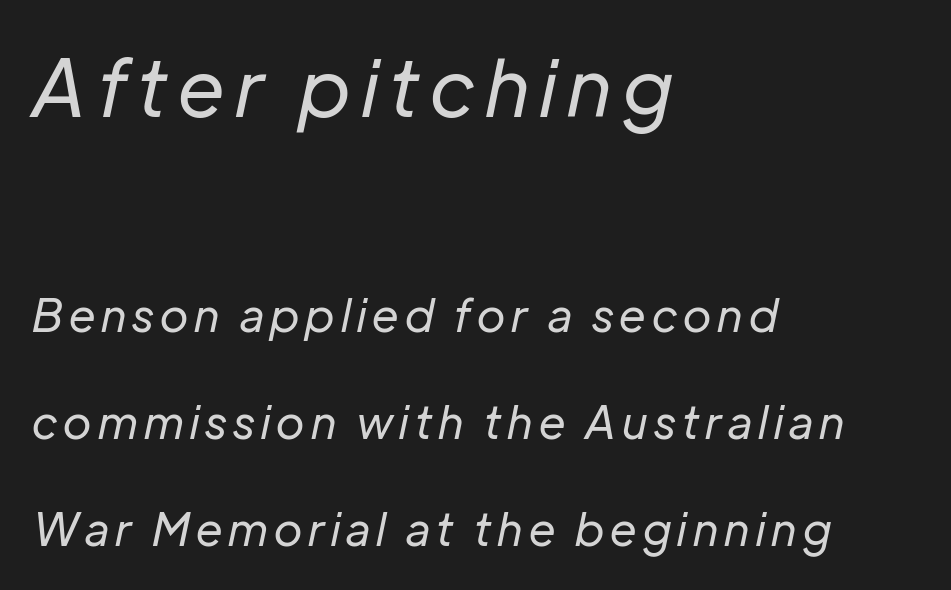
{"italic": "yes", "lean": "right", "slant_degrees": 12, "bold": "no", "weight": "regular", "width": "normal", "stroke_contrast": "low", "x_height": "medium", "monospaced": "no", "underline": "no", "align": "left", "line_spacing": "loose", "line_spacing_ratio": 2.38, "larger_block": "first", "size_ratio": 1.76, "glyph_px": 79}
